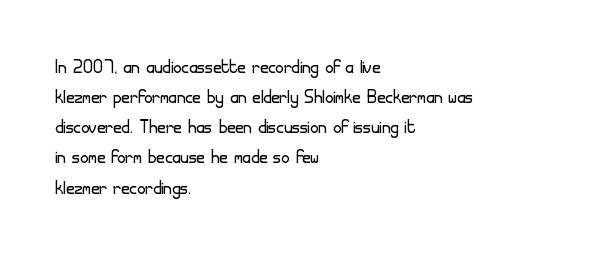
{"italic": "no", "bold": "no", "underline": "no", "align": "left", "line_spacing": "normal", "line_spacing_ratio": 1.31, "letter_spacing": "normal", "letter_spacing_em": 0.0, "glyph_px": 23}
